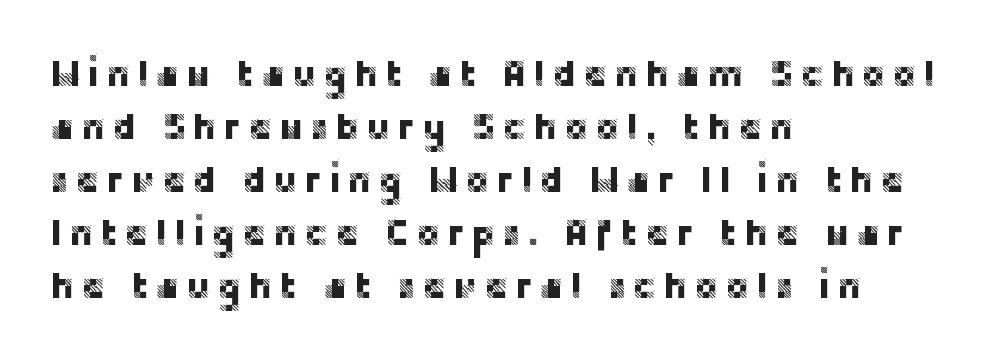
Q: Is the text italic (slanted)? A: No, it is upright.
Q: Is the typeface a serif or a sans-serif typeface? A: Sans-serif.
Q: Is the text underlined? A: No.
Q: How is the paragraph aligned? A: Left-aligned.
Q: Is the spacing between lines tight, normal or loose? A: Normal.
Q: Width (condensed, normal, or wide)? A: Normal.
Q: Stroke contrast? A: Low.
Q: x-height? A: Large.
Q: Monospaced? A: No.
